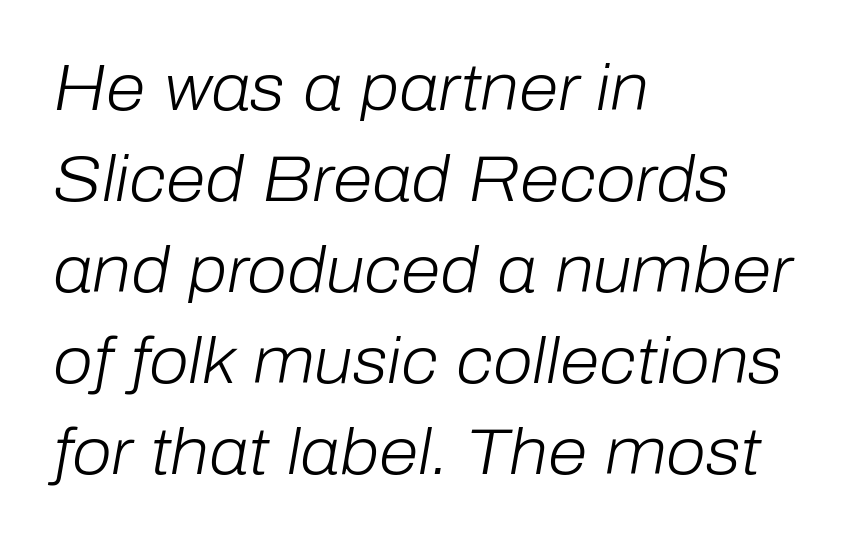
Vertically, the passage feels balanced, rows spaced as you'd expect. The cut favours lightness, reaching ordinary text weight at its darkest. These lines stack with their left ends in a neat column. The horizontal fit of the characters is conventional and even.
